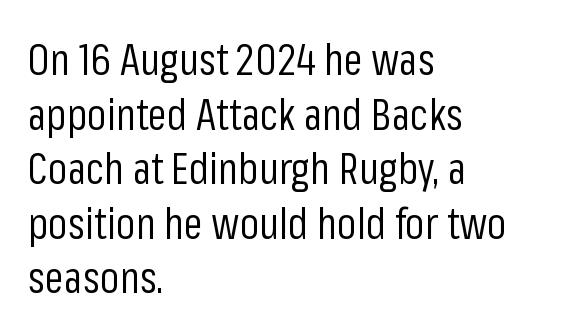
The image shows 43 px regular-weight, condensed sans-serif type, upright; set left-aligned, normal line spacing (1.27x), normal letter spacing, not underlined; low stroke contrast and a medium x-height.
